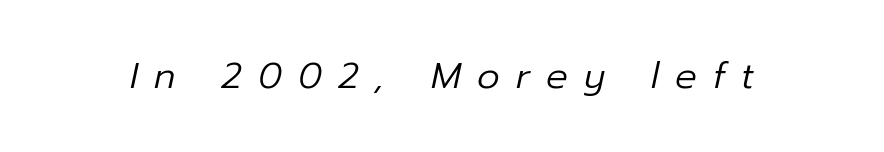
{"italic": "yes", "lean": "right", "slant_degrees": 12, "bold": "no", "weight": "regular", "width": "normal", "stroke_contrast": "low", "x_height": "medium", "monospaced": "no", "underline": "no", "letter_spacing": "wide", "letter_spacing_em": 0.45, "glyph_px": 36}
